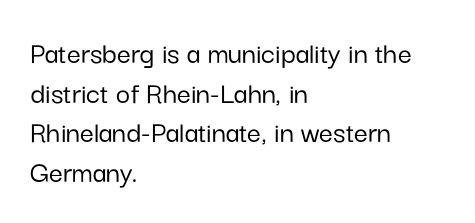
{"serif": "no", "italic": "no", "width": "normal", "stroke_contrast": "low", "x_height": "medium", "monospaced": "no", "underline": "no", "align": "left", "line_spacing": "normal", "line_spacing_ratio": 1.28, "letter_spacing": "normal", "letter_spacing_em": 0.0, "glyph_px": 31}
